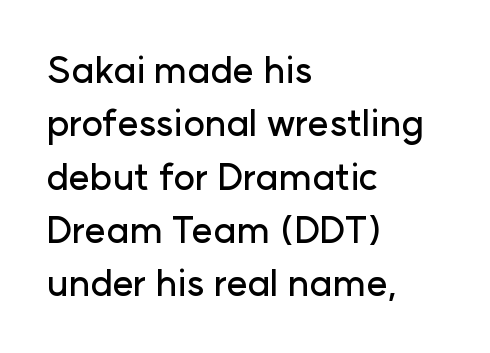
Q: Is the text italic (slanted)? A: No, it is upright.
Q: Is the typeface a serif or a sans-serif typeface? A: Sans-serif.
Q: Is the text underlined? A: No.
Q: How is the paragraph aligned? A: Left-aligned.
Q: Is the spacing between letters normal or unusually wide? A: Normal.
Q: Is the spacing between lines tight, normal or loose? A: Normal.
Q: Width (condensed, normal, or wide)? A: Normal.
Q: Stroke contrast? A: Low.
Q: x-height? A: Medium.
Q: Monospaced? A: No.
